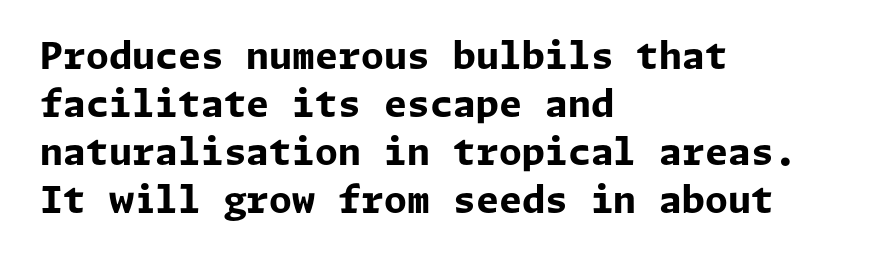
The image shows 37 px bold sans-serif type, upright; set left-aligned, normal line spacing (1.3x), normal letter spacing, not underlined; low stroke contrast and a medium x-height.
